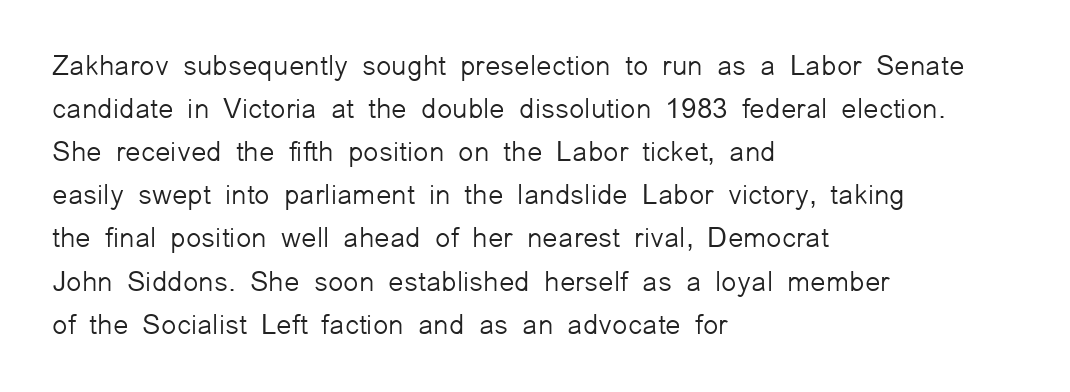
{"serif": "no", "italic": "no", "bold": "no", "weight": "light", "width": "normal", "stroke_contrast": "low", "x_height": "medium", "monospaced": "no", "underline": "no", "align": "left", "line_spacing": "normal", "line_spacing_ratio": 1.54, "letter_spacing": "normal", "letter_spacing_em": 0.0, "glyph_px": 28}
